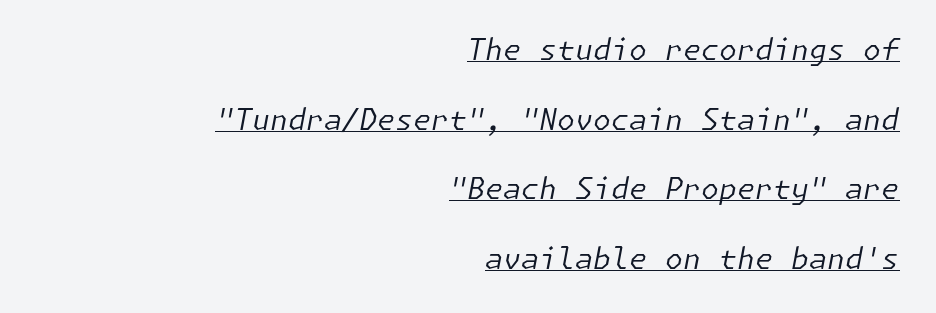
{"italic": "yes", "lean": "right", "slant_degrees": 11, "bold": "no", "weight": "regular", "width": "normal", "stroke_contrast": "low", "x_height": "medium", "underline": "yes", "align": "right", "line_spacing": "loose", "line_spacing_ratio": 2.4, "letter_spacing": "normal", "letter_spacing_em": 0.0, "glyph_px": 29}
